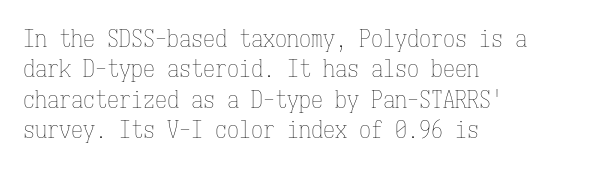
Q: Is the text bold? A: No.
Q: Is the text italic (slanted)? A: No, it is upright.
Q: Is the text underlined? A: No.
Q: How is the paragraph aligned? A: Left-aligned.
Q: Is the spacing between letters normal or unusually wide? A: Normal.
Q: Is the spacing between lines tight, normal or loose? A: Normal.
